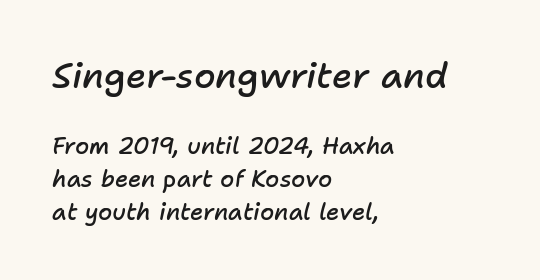
{"italic": "yes", "lean": "right", "slant_degrees": 11, "bold": "semi", "weight": "semibold", "width": "normal", "stroke_contrast": "low", "x_height": "medium", "monospaced": "no", "underline": "no", "align": "left", "line_spacing": "normal", "line_spacing_ratio": 1.43, "letter_spacing": "normal", "letter_spacing_em": 0.0, "larger_block": "first", "size_ratio": 1.52, "glyph_px": 35}
